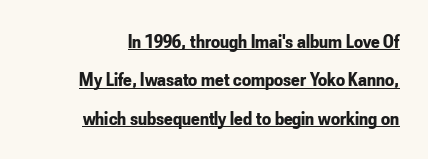
This is roman type, the default non-slanted kind. Is there much room between lines? Yes — plenty of vertical air separates them. The tracking reads as untouched default to a designer's eye. Weight: bold. Has an underline been added? It has.
